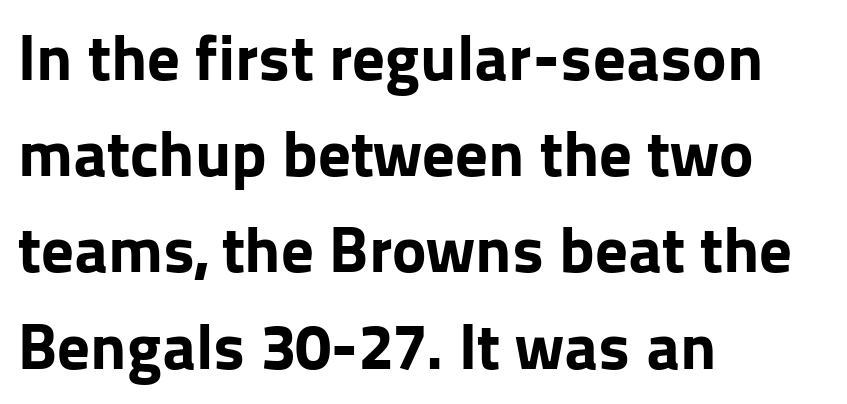
Q: Is the text bold? A: Yes.
Q: Is the text italic (slanted)? A: No, it is upright.
Q: Is the typeface a serif or a sans-serif typeface? A: Sans-serif.
Q: Is the text underlined? A: No.
Q: How is the paragraph aligned? A: Left-aligned.
Q: Is the spacing between letters normal or unusually wide? A: Normal.
Q: Is the spacing between lines tight, normal or loose? A: Normal.
Q: Width (condensed, normal, or wide)? A: Normal.
Q: Stroke contrast? A: Low.
Q: x-height? A: Medium.
Q: Monospaced? A: No.
